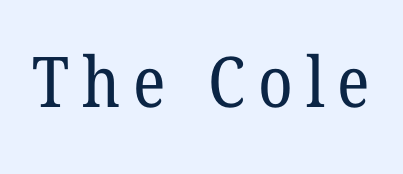
Q: Is the text bold? A: No.
Q: Is the typeface a serif or a sans-serif typeface? A: Serif.
Q: Is the text underlined? A: No.
Q: Width (condensed, normal, or wide)? A: Normal.
Q: Stroke contrast? A: Low.
Q: x-height? A: Medium.
Q: Monospaced? A: No.
